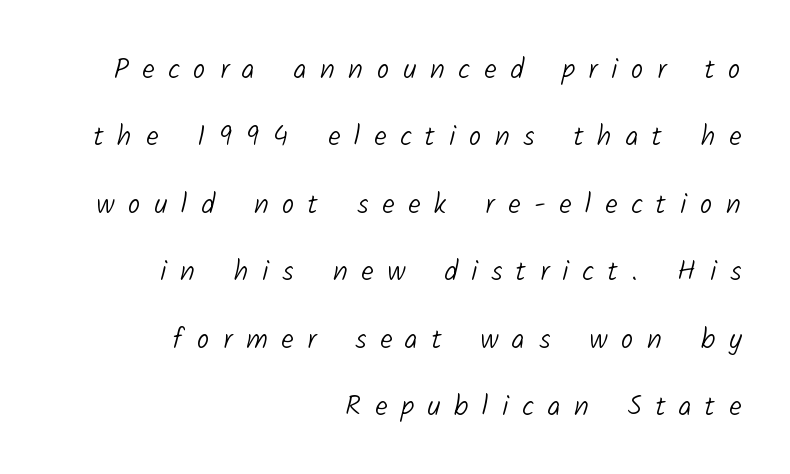
{"serif": "no", "bold": "no", "weight": "light", "width": "normal", "stroke_contrast": "low", "x_height": "medium", "monospaced": "no", "underline": "no", "align": "right", "line_spacing": "loose", "line_spacing_ratio": 2.41, "letter_spacing": "wide", "letter_spacing_em": 0.49, "glyph_px": 28}
